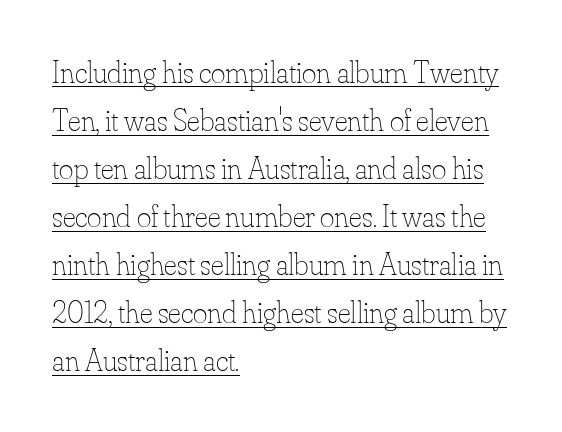
{"italic": "no", "bold": "no", "weight": "thin", "width": "normal", "stroke_contrast": "low", "x_height": "small", "monospaced": "no", "underline": "yes", "align": "left", "line_spacing": "normal", "line_spacing_ratio": 1.55, "letter_spacing": "normal", "letter_spacing_em": 0.0, "glyph_px": 31}
